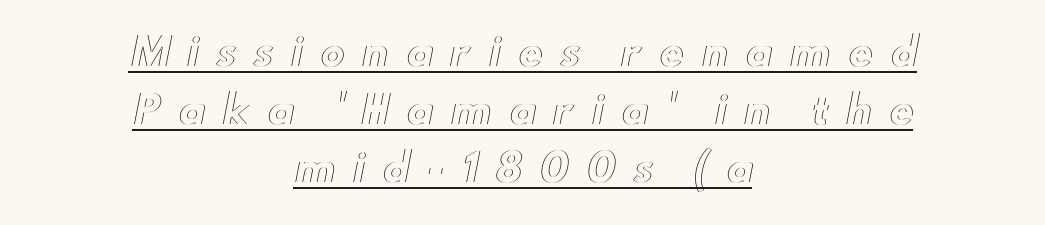
The image shows 38 px wide type; set centered, normal line spacing (1.52x), unusually wide letter spacing (+0.44 em), underlined; a small x-height.
